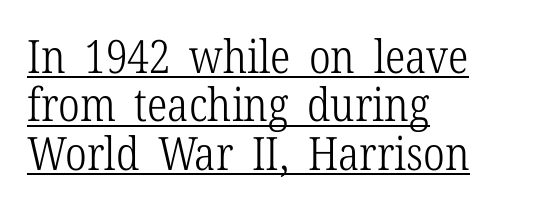
Q: Is the text bold? A: No.
Q: Is the text italic (slanted)? A: No, it is upright.
Q: Is the typeface a serif or a sans-serif typeface? A: Serif.
Q: Is the text underlined? A: Yes.
Q: How is the paragraph aligned? A: Left-aligned.
Q: Is the spacing between letters normal or unusually wide? A: Normal.
Q: Is the spacing between lines tight, normal or loose? A: Tight.
Q: Width (condensed, normal, or wide)? A: Condensed.
Q: Stroke contrast? A: Low.
Q: x-height? A: Medium.
Q: Monospaced? A: No.
